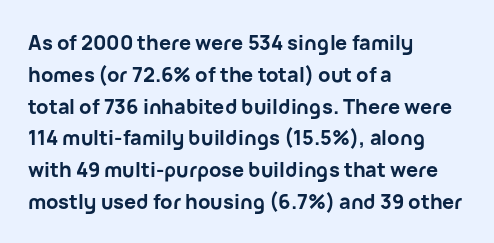
Upright lettering throughout. The foot of each line stays bare and open. Line spacing here is normal. The letters sit at their default tracking, neither squeezed nor spread. The setting favours the left margin, as ordinary paragraphs usually do. These words are printed bold, with thick strokes throughout.
